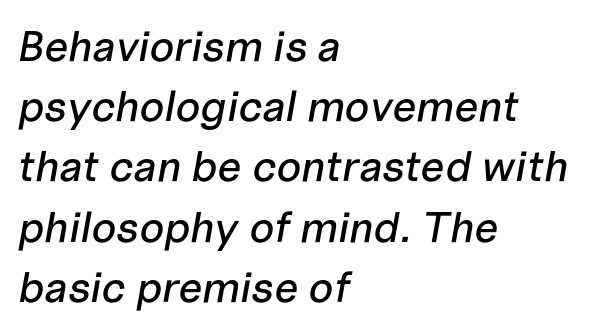
Q: Is the text italic (slanted)? A: Yes, it leans right by about 10 degrees.
Q: Is the text underlined? A: No.
Q: How is the paragraph aligned? A: Left-aligned.
Q: Is the spacing between letters normal or unusually wide? A: Normal.
Q: Is the spacing between lines tight, normal or loose? A: Normal.
Q: Width (condensed, normal, or wide)? A: Normal.
Q: Stroke contrast? A: Low.
Q: x-height? A: Medium.
Q: Monospaced? A: No.
